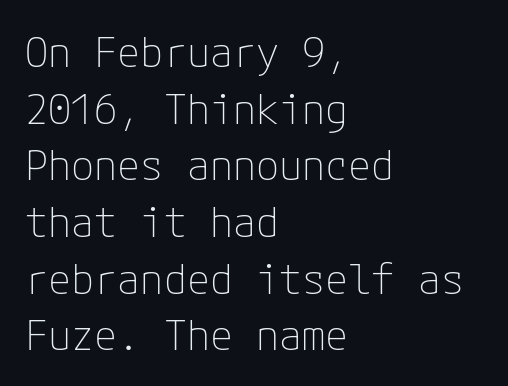
Horizontal bands of white between lines are of average thickness. The text block is weighted toward the left margin, trailing off unevenly rightward. Each word holds together tightly as a unit, with standard inter-letter gaps. The characters display no serif detailing; their extremities are plain.
